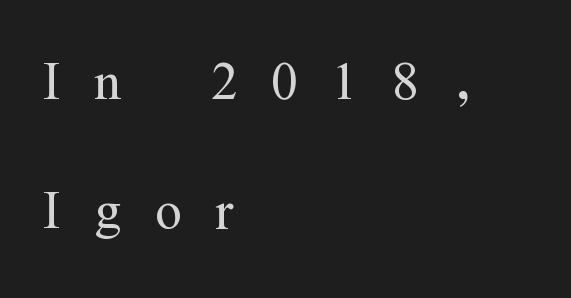
The image shows 70 px light, condensed serif type, upright; set left-aligned, line spacing 1.85x, unusually wide letter spacing (+0.48 em), not underlined; medium stroke contrast and a medium x-height.
